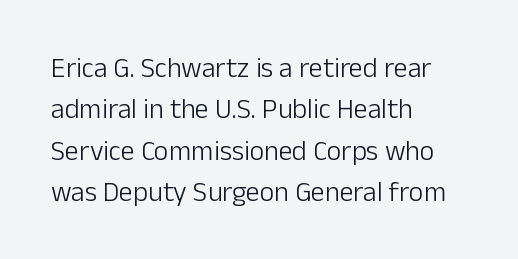
The image shows 28 px light sans-serif type, upright; set left-aligned, normal line spacing (1.48x), normal letter spacing, not underlined; low stroke contrast and a medium x-height.
